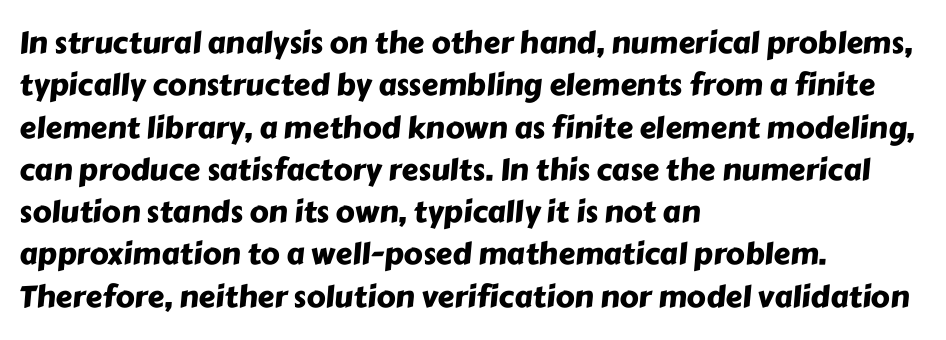
Q: Is the typeface a serif or a sans-serif typeface? A: Sans-serif.
Q: Is the text underlined? A: No.
Q: How is the paragraph aligned? A: Left-aligned.
Q: Is the spacing between letters normal or unusually wide? A: Normal.
Q: Is the spacing between lines tight, normal or loose? A: Normal.
Q: Width (condensed, normal, or wide)? A: Normal.
Q: Stroke contrast? A: Low.
Q: x-height? A: Medium.
Q: Monospaced? A: No.
